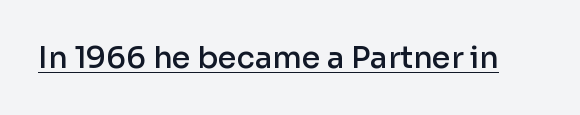
Serif or sans? Sans — the stroke terminals are bare. The passage shown is typed in a proportional face where columns would drift. How are the letters spaced? Ordinarily, with no added tracking. A somewhat darkened texture: the type is semibold rather than bold. The face used here appears with an underline applied. The type sits square on the baseline with zero lean.
